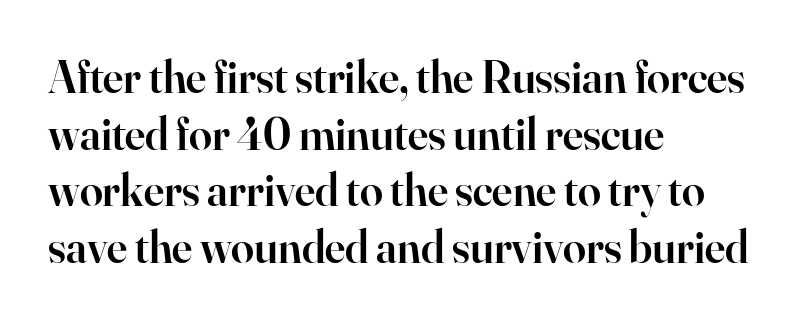
Q: Is the text bold? A: Semi-bold.
Q: Is the text italic (slanted)? A: No, it is upright.
Q: Is the typeface a serif or a sans-serif typeface? A: Serif.
Q: Is the text underlined? A: No.
Q: How is the paragraph aligned? A: Left-aligned.
Q: Is the spacing between letters normal or unusually wide? A: Normal.
Q: Width (condensed, normal, or wide)? A: Normal.
Q: Stroke contrast? A: High.
Q: x-height? A: Small.
Q: Monospaced? A: No.
